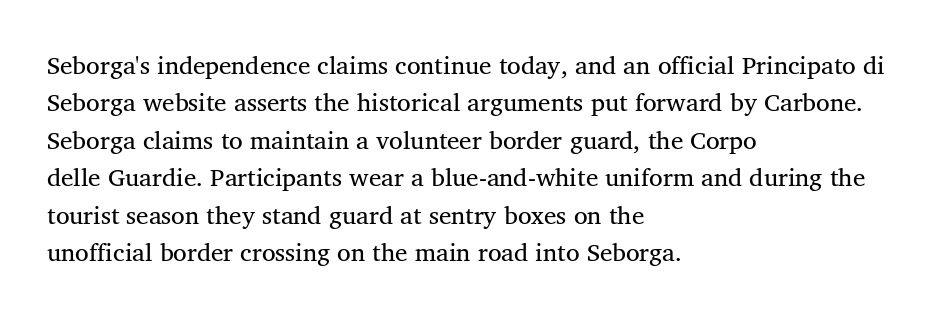
Q: Is the text bold? A: No.
Q: Is the text underlined? A: No.
Q: How is the paragraph aligned? A: Left-aligned.
Q: Is the spacing between letters normal or unusually wide? A: Normal.
Q: Is the spacing between lines tight, normal or loose? A: Normal.
